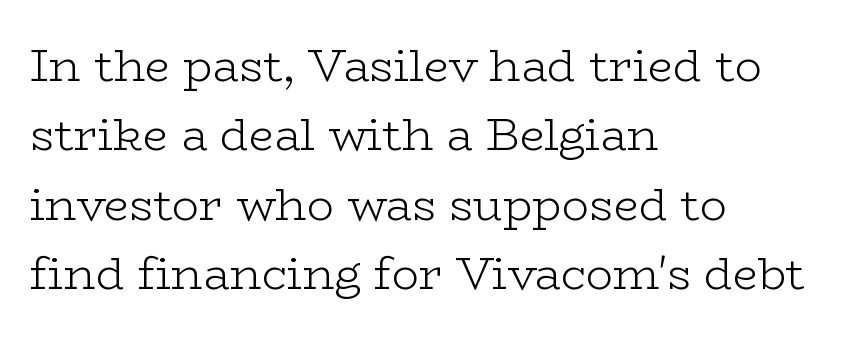
The image shows 45 px light, wide serif type, upright; set left-aligned, normal line spacing (1.54x), normal letter spacing, not underlined; low stroke contrast and a medium x-height.
